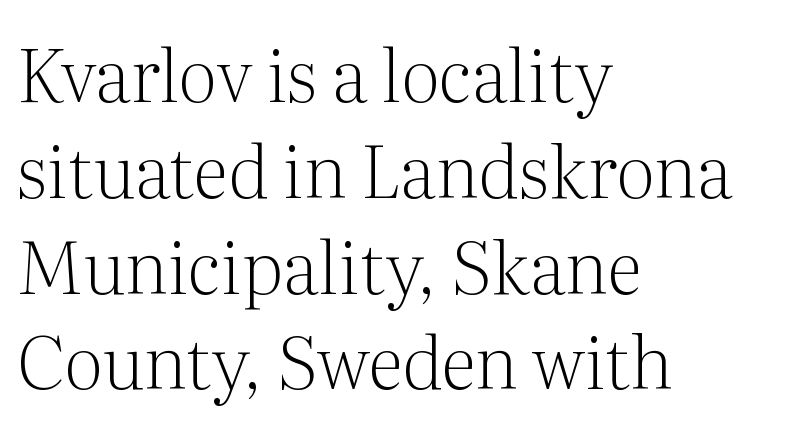
{"serif": "yes", "italic": "no", "bold": "no", "weight": "light", "width": "normal", "stroke_contrast": "medium", "x_height": "medium", "monospaced": "no", "underline": "no", "align": "left", "line_spacing": "normal", "line_spacing_ratio": 1.33, "letter_spacing": "normal", "letter_spacing_em": 0.0, "glyph_px": 72}
